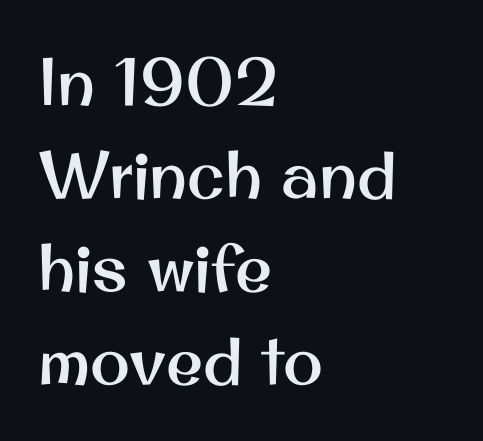
The image shows 67 px sans-serif type, upright; set left-aligned, normal line spacing (1.39x), normal letter spacing, not underlined; medium stroke contrast and a small x-height.
